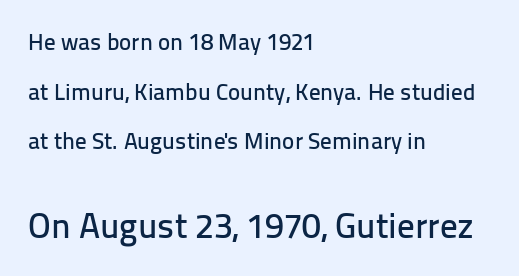
Q: Is the text italic (slanted)? A: No, it is upright.
Q: Is the typeface a serif or a sans-serif typeface? A: Sans-serif.
Q: Is the text underlined? A: No.
Q: How is the paragraph aligned? A: Left-aligned.
Q: Is the spacing between letters normal or unusually wide? A: Normal.
Q: Is the spacing between lines tight, normal or loose? A: Loose.
Q: Which block of text is set in a larger size, the first (top) or the second (bottom)? A: The second (bottom) one.
Q: Width (condensed, normal, or wide)? A: Normal.
Q: Stroke contrast? A: Low.
Q: x-height? A: Medium.
Q: Monospaced? A: No.
